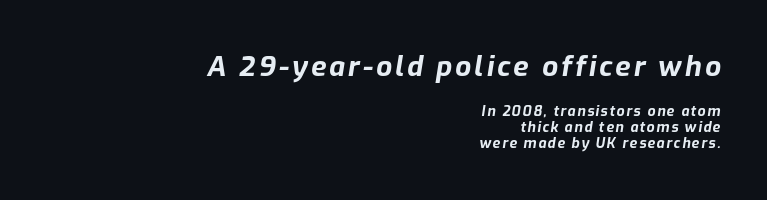
{"italic": "yes", "lean": "right", "slant_degrees": 9, "bold": "yes", "weight": "bold", "width": "normal", "stroke_contrast": "low", "x_height": "medium", "monospaced": "no", "underline": "no", "align": "right", "line_spacing": "tight", "line_spacing_ratio": 1.13, "larger_block": "first", "size_ratio": 2.0, "glyph_px": 28}
